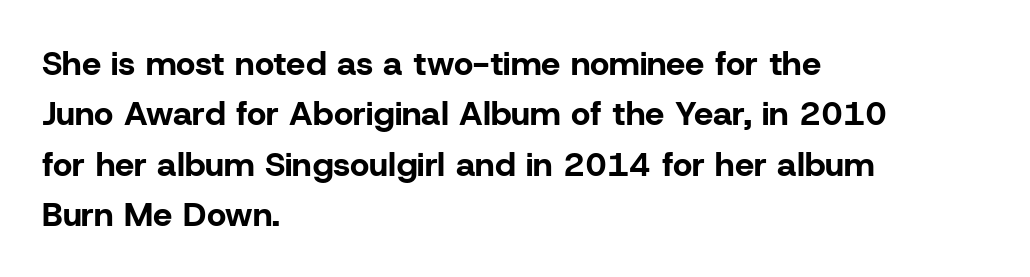
Rendered with straight, roman letterforms. How heavy is the stroke? Heavy — this is a bold. These lines keep a tight, regular rhythm from letter to letter. Which margin do the lines hug? The left one — the right edge is uneven.
